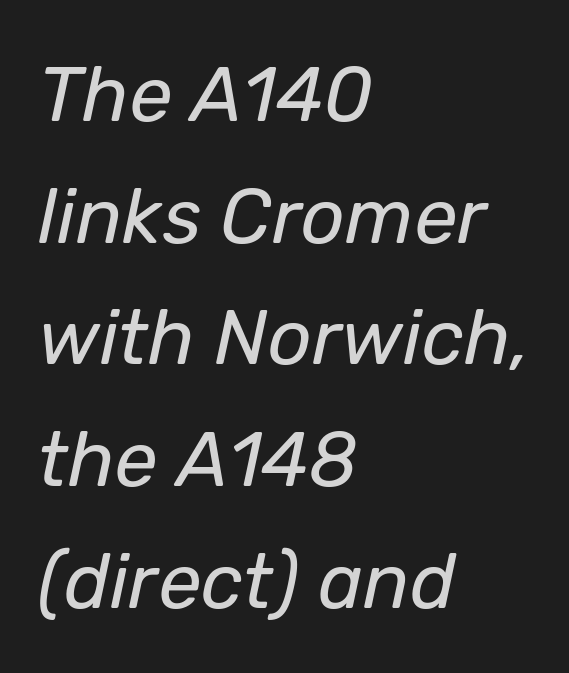
Q: Is the text bold? A: No.
Q: Is the text italic (slanted)? A: Yes, it leans right by about 12 degrees.
Q: Is the text underlined? A: No.
Q: How is the paragraph aligned? A: Left-aligned.
Q: Is the spacing between letters normal or unusually wide? A: Normal.
Q: Is the spacing between lines tight, normal or loose? A: Normal.
Q: Width (condensed, normal, or wide)? A: Normal.
Q: Stroke contrast? A: Low.
Q: x-height? A: Medium.
Q: Monospaced? A: No.
